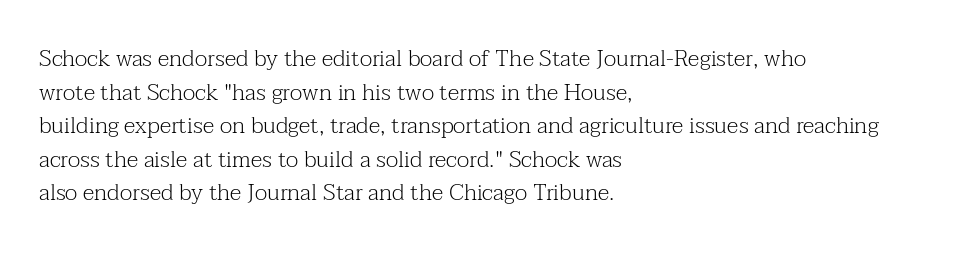
{"italic": "no", "bold": "no", "underline": "no", "align": "left", "line_spacing": "normal", "line_spacing_ratio": 1.46, "letter_spacing": "normal", "letter_spacing_em": 0.0, "glyph_px": 23}
